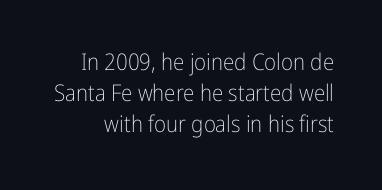
{"italic": "no", "bold": "no", "underline": "no", "line_spacing": "normal", "line_spacing_ratio": 1.34, "letter_spacing": "normal", "letter_spacing_em": 0.0, "glyph_px": 23}
